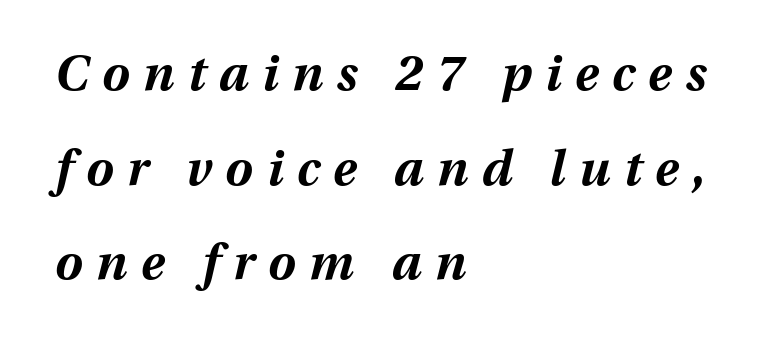
Q: Is the text bold? A: Yes.
Q: Is the text italic (slanted)? A: Yes, it leans right by about 13 degrees.
Q: Is the text underlined? A: No.
Q: How is the paragraph aligned? A: Left-aligned.
Q: Is the spacing between letters normal or unusually wide? A: Unusually wide.
Q: Is the spacing between lines tight, normal or loose? A: Loose.
Q: Width (condensed, normal, or wide)? A: Normal.
Q: Stroke contrast? A: Medium.
Q: x-height? A: Medium.
Q: Monospaced? A: No.
